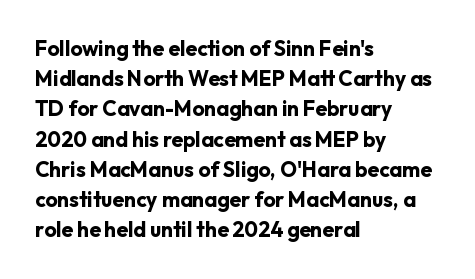
{"italic": "no", "bold": "yes", "underline": "no", "align": "left", "line_spacing": "normal", "line_spacing_ratio": 1.44, "letter_spacing": "normal", "letter_spacing_em": 0.0, "glyph_px": 21}
